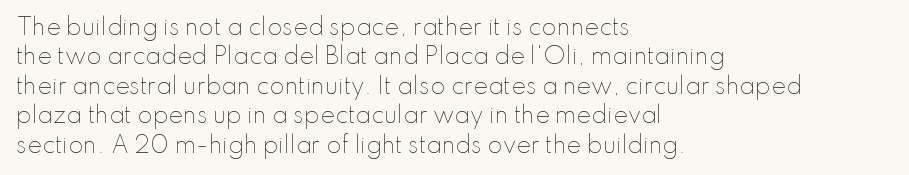
The image shows 22 px text type, upright; set left-aligned, normal line spacing (1.34x), normal letter spacing, not underlined.
